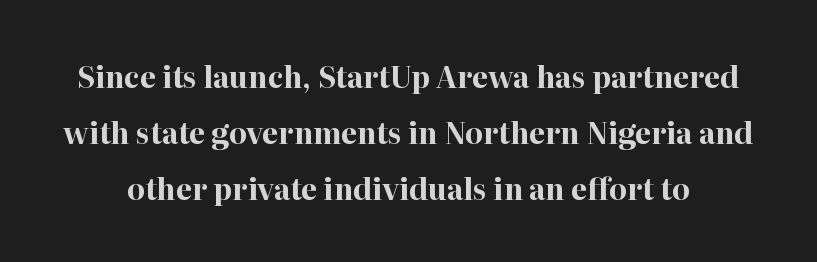
Its strokes are broad and dark, the hallmark of bold type. Upright lettering throughout. The type family on display is of the serif kind. Words float on clear page, feet unadorned. Regarding leading, the lines here are spaced well apart.
